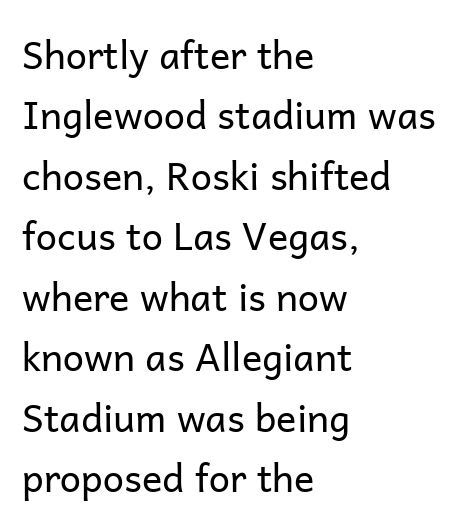
The image shows 38 px regular-weight sans-serif type, upright; set left-aligned, normal line spacing (1.59x), normal letter spacing, not underlined; low stroke contrast and a medium x-height.
